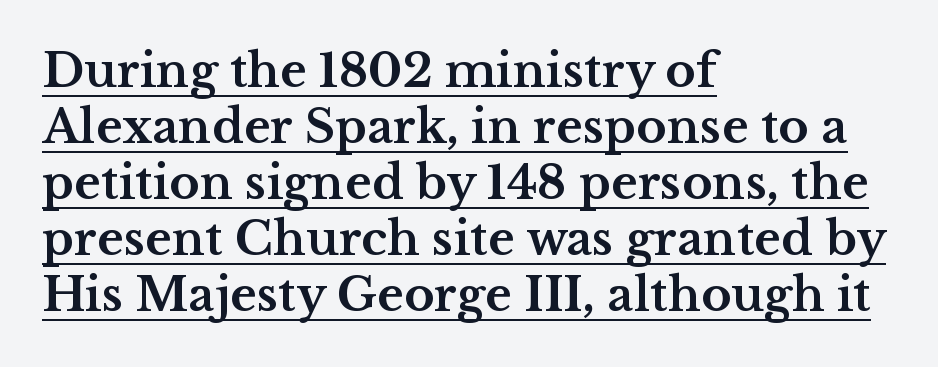
{"serif": "yes", "italic": "no", "bold": "yes", "weight": "bold", "width": "wide", "stroke_contrast": "medium", "x_height": "medium", "monospaced": "no", "underline": "yes", "align": "left", "line_spacing_ratio": 1.22, "letter_spacing": "normal", "letter_spacing_em": 0.0, "glyph_px": 46}
